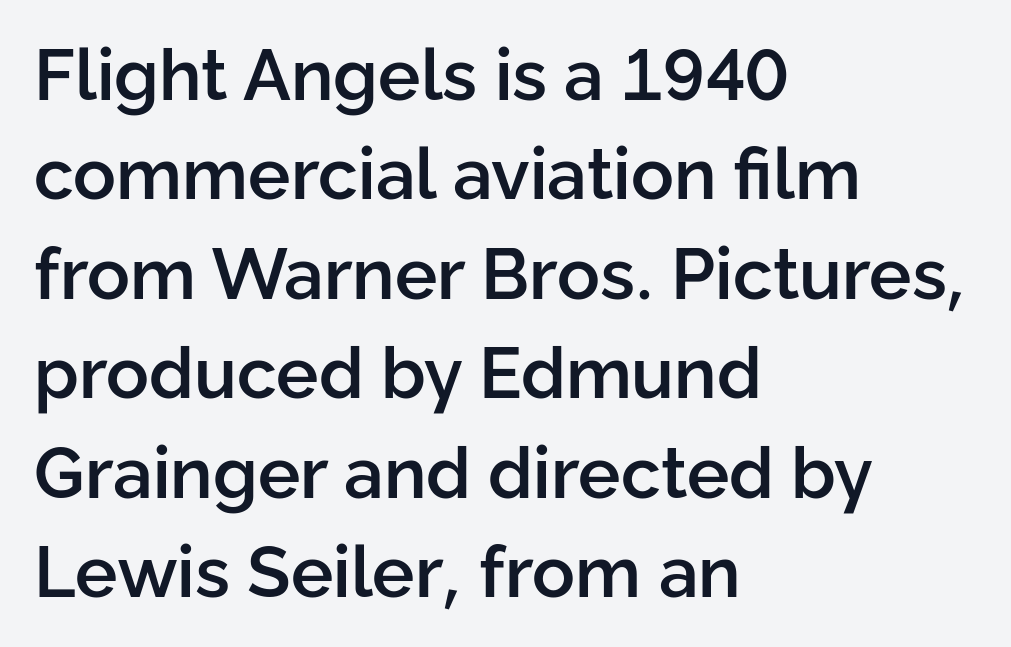
The image shows 71 px semibold sans-serif type, upright; set left-aligned, normal line spacing (1.4x), normal letter spacing, not underlined; low stroke contrast and a medium x-height.
